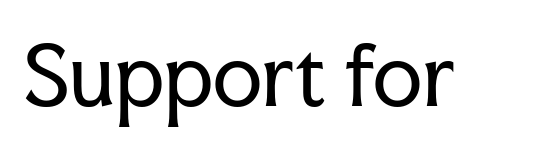
{"serif": "yes", "italic": "no", "bold": "no", "weight": "regular", "width": "normal", "stroke_contrast": "low", "x_height": "medium", "monospaced": "no", "underline": "no", "letter_spacing": "normal", "letter_spacing_em": 0.0, "glyph_px": 80}
